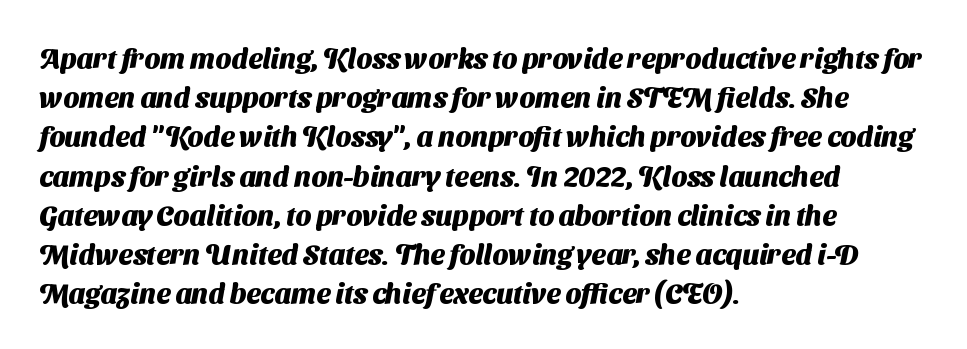
Is the type bold? Yes — the strokes are clearly thick and heavy. The typeface chosen for these lines omits serifs. Unmarked baselines from the first word to the last. This sample has the flowing, uneven cadence of proportional lettering. Rows of type keep a routine distance in the vertical direction. Letter spacing: default.
